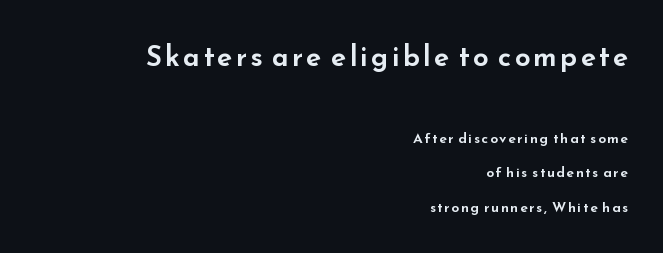
Q: Is the text italic (slanted)? A: No, it is upright.
Q: Is the typeface a serif or a sans-serif typeface? A: Sans-serif.
Q: Is the text underlined? A: No.
Q: How is the paragraph aligned? A: Right-aligned.
Q: Is the spacing between lines tight, normal or loose? A: Loose.
Q: Which block of text is set in a larger size, the first (top) or the second (bottom)? A: The first (top) one.
Q: Width (condensed, normal, or wide)? A: Wide.
Q: Stroke contrast? A: Low.
Q: x-height? A: Small.
Q: Monospaced? A: No.
